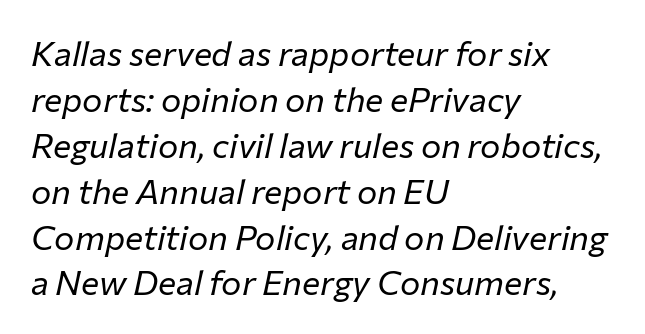
{"italic": "yes", "lean": "right", "slant_degrees": 12, "bold": "no", "weight": "regular", "width": "normal", "stroke_contrast": "low", "x_height": "medium", "monospaced": "no", "underline": "no", "align": "left", "line_spacing": "normal", "line_spacing_ratio": 1.35, "letter_spacing": "normal", "letter_spacing_em": 0.0, "glyph_px": 34}
